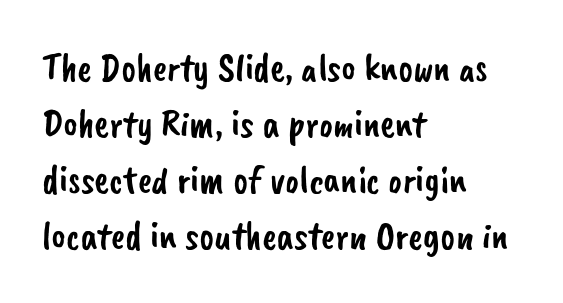
{"serif": "no", "width": "normal", "stroke_contrast": "low", "x_height": "small", "monospaced": "no", "underline": "no", "align": "left", "line_spacing": "normal", "line_spacing_ratio": 1.44, "letter_spacing": "normal", "letter_spacing_em": 0.0, "glyph_px": 39}
